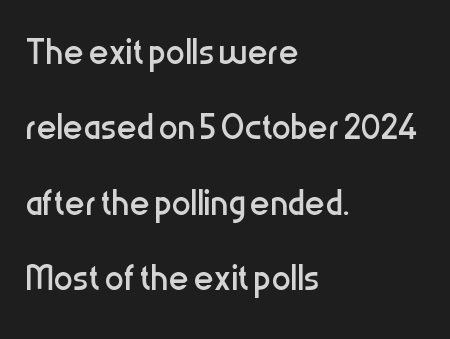
{"serif": "no", "italic": "no", "bold": "no", "weight": "regular", "width": "condensed", "stroke_contrast": "low", "x_height": "medium", "monospaced": "no", "underline": "no", "align": "left", "line_spacing": "normal", "line_spacing_ratio": 1.57, "letter_spacing": "normal", "letter_spacing_em": 0.0, "glyph_px": 48}
